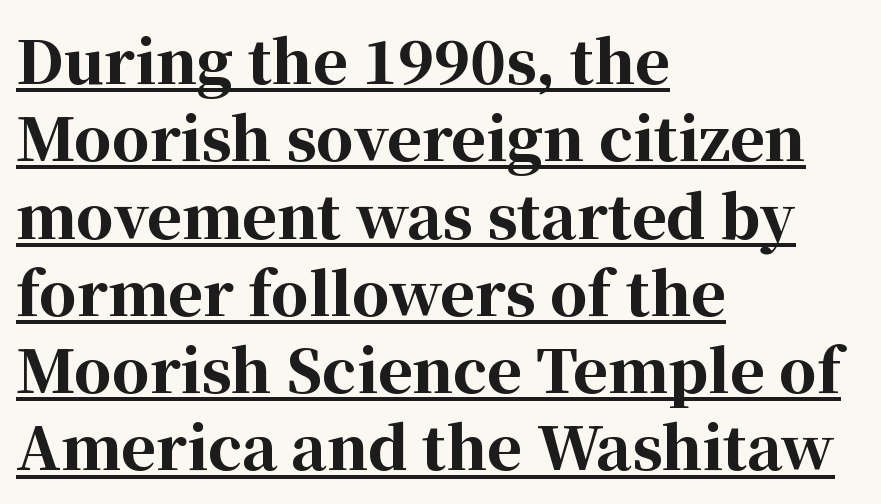
The image shows 59 px bold serif type, upright; set left-aligned, normal line spacing (1.31x), normal letter spacing, underlined; high stroke contrast and a medium x-height.
